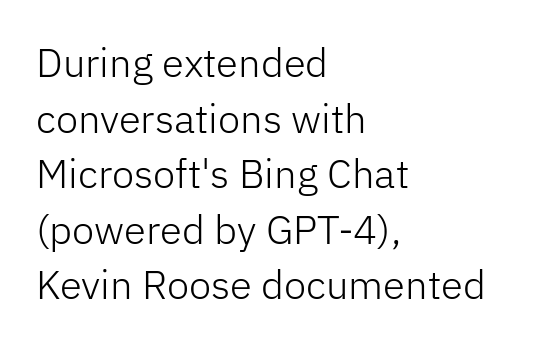
Posture: upright roman. Each stroke keeps to a modest, everyday thickness or less. The setting favours the left margin, as ordinary paragraphs usually do. Is this a sans? Yes — the strokes have no serifs. How are the letters spaced? Ordinarily, with no added tracking. Each new line begins a customary step beneath the previous one.
